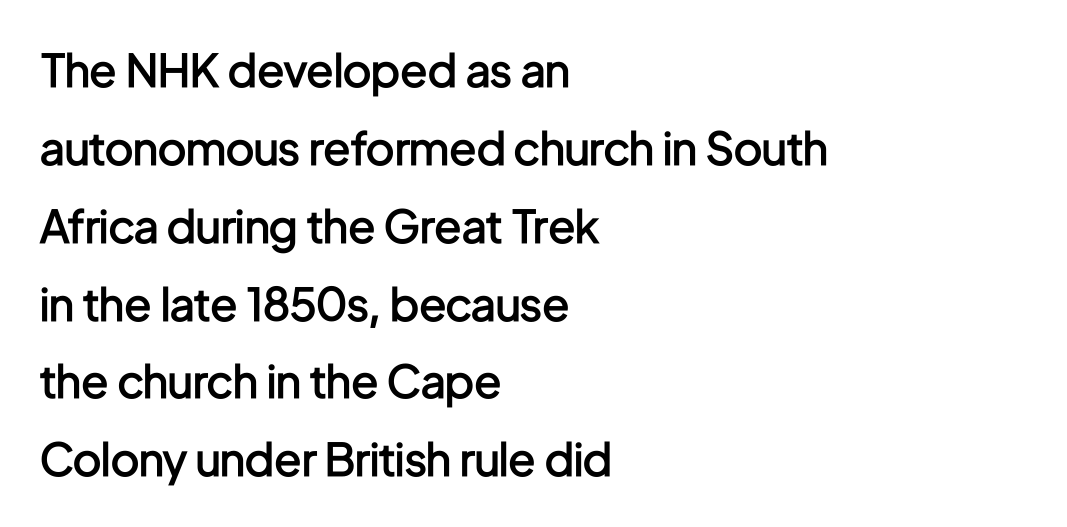
The image shows 45 px semibold, condensed sans-serif type, upright; set left-aligned, line spacing 1.73x, normal letter spacing, not underlined; low stroke contrast and a medium x-height.
